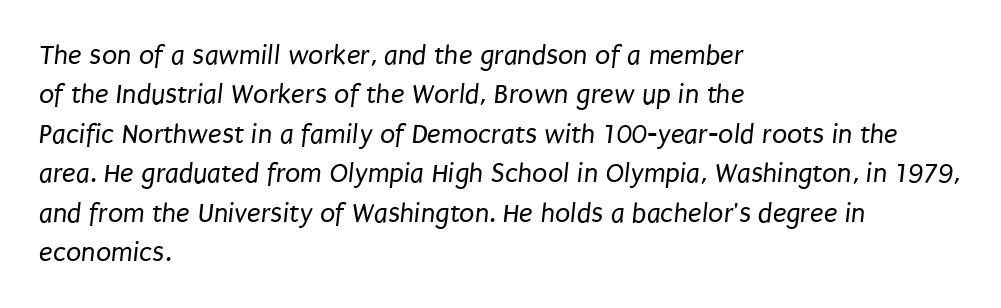
The image shows 28 px regular-weight, condensed sans-serif type; set left-aligned, normal line spacing (1.41x), normal letter spacing, not underlined; low stroke contrast and a large x-height.
